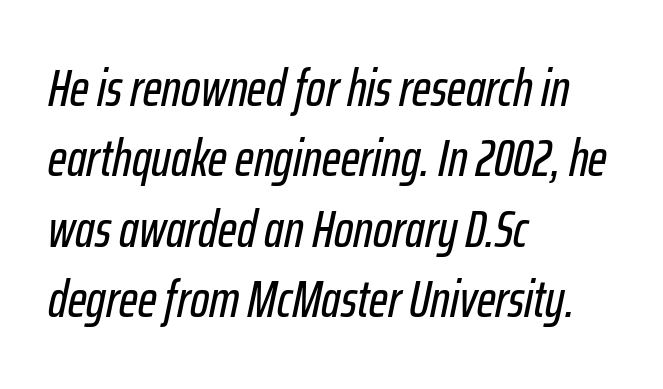
The passage shown has conventional tracking throughout. Do the characters align in a grid? No, the font is proportional. The passage is arranged the way most books set body copy — flush left. Italic? Definitely — the glyphs are oblique. The passage shown stacks its lines at a standard gap. The words here are not underlined.
